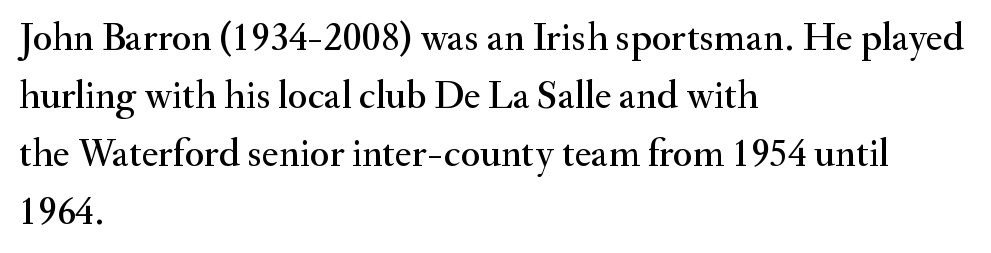
{"serif": "yes", "italic": "no", "width": "normal", "stroke_contrast": "medium", "x_height": "small", "monospaced": "no", "underline": "no", "align": "left", "line_spacing": "normal", "line_spacing_ratio": 1.45, "letter_spacing": "normal", "letter_spacing_em": 0.0, "glyph_px": 40}
